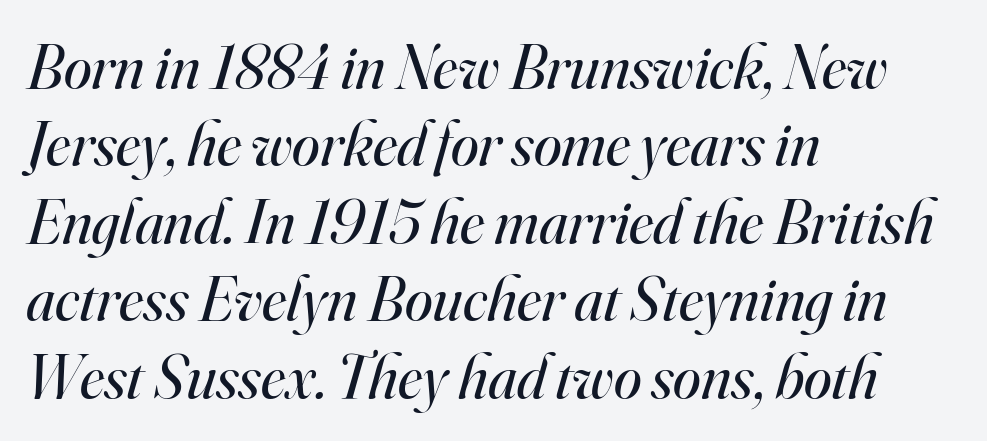
Compared with typical body copy, the letter spacing here is the same. Descenders are the only things crossing below the line. To sum up the face: it has serifs. Each letter keeps its own natural width here, so spacing adapts to shape. Bold? No — there's no thickening of the strokes.
